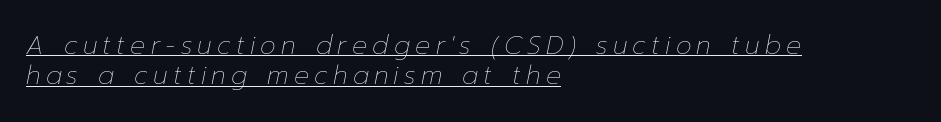
{"italic": "yes", "lean": "right", "slant_degrees": 12, "bold": "no", "underline": "yes", "align": "left", "line_spacing_ratio": 1.22, "letter_spacing": "wide", "letter_spacing_em": 0.21, "glyph_px": 25}
